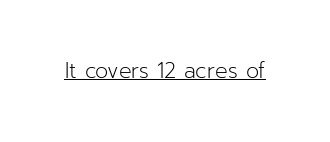
Italic: no, the glyphs are upright roman. You can see a thin bar hugging the bottom of the glyphs. Nothing heavy about these letters — not bold at all. Look at the tracking — it's just the regular setting, nothing added.
